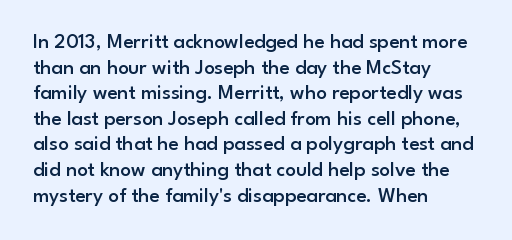
The image shows 21 px text type, upright; set left-aligned, line spacing 1.22x, normal letter spacing, not underlined.
